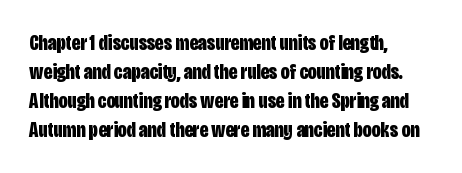
Q: Is the text bold? A: Yes.
Q: Is the text italic (slanted)? A: No, it is upright.
Q: Is the text underlined? A: No.
Q: How is the paragraph aligned? A: Left-aligned.
Q: Is the spacing between letters normal or unusually wide? A: Normal.
Q: Is the spacing between lines tight, normal or loose? A: Normal.
